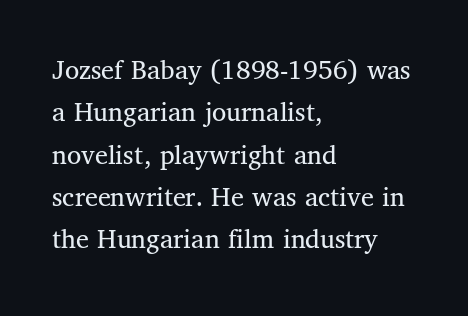
The image shows 29 px regular-weight serif type, upright; set left-aligned, normal line spacing (1.46x), normal letter spacing, not underlined; medium stroke contrast and a medium x-height.
